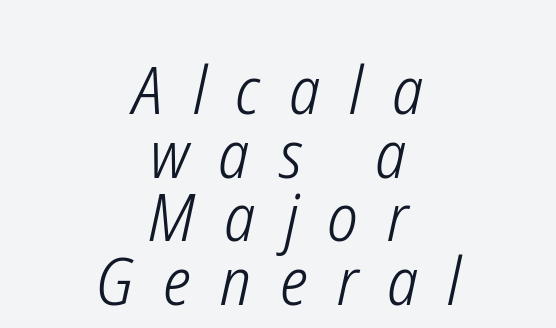
Q: Is the text bold? A: No.
Q: Is the text italic (slanted)? A: Yes, it leans right by about 12 degrees.
Q: Is the text underlined? A: No.
Q: How is the paragraph aligned? A: Centered.
Q: Is the spacing between letters normal or unusually wide? A: Unusually wide.
Q: Is the spacing between lines tight, normal or loose? A: Tight.
Q: Width (condensed, normal, or wide)? A: Condensed.
Q: Stroke contrast? A: Low.
Q: x-height? A: Medium.
Q: Monospaced? A: No.
